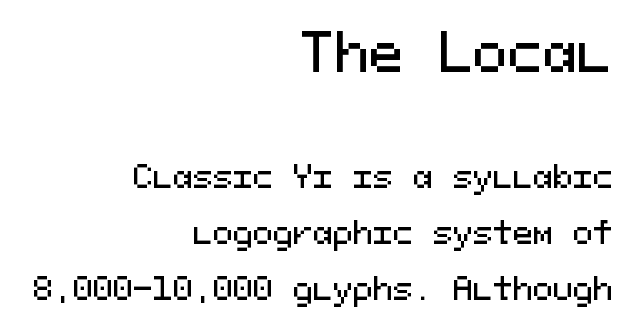
The image shows 52 px sans-serif type, upright, monospaced; set right-aligned, line spacing 1.86x, normal letter spacing, not underlined; the first (top) block is 1.73x larger; medium stroke contrast and a medium x-height.
